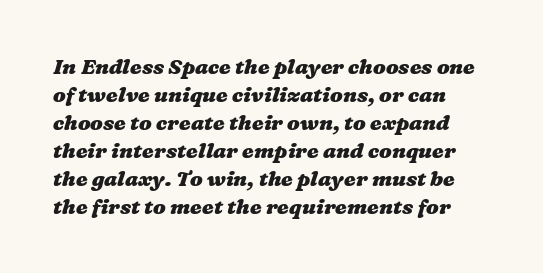
This sample uses plain, unmodified letter spacing. In terms of weight, the rendering is a true, heavy bold. Unmarked baselines from the first word to the last. Compared with typical paragraphs, the rows here are spaced about the same.
